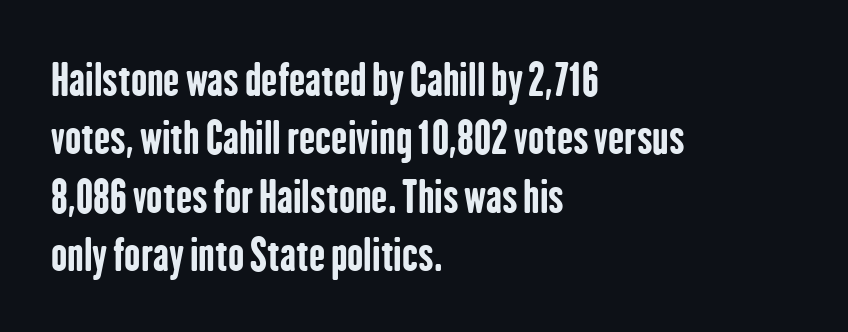
The image shows 43 px bold, condensed sans-serif type, upright; set left-aligned, normal line spacing (1.36x), normal letter spacing, not underlined; low stroke contrast and a medium x-height.
